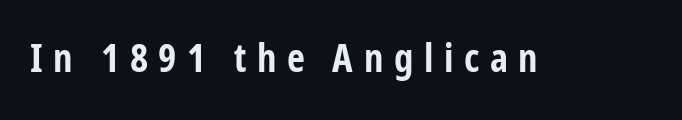
The foot of each line stays bare and open. What weight is shown? A full bold with thick strokes. The passage shown is typed in a proportional face where columns would drift. Does the lettering tilt? It doesn't — this is upright. The letters carry no serifs — their stems end cleanly without finishing strokes. Spacing between characters has been opened up far beyond the box default.
